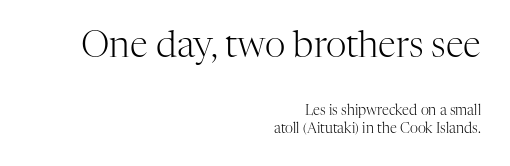
Nobody drew a line under any word here. The cut favours lightness, reaching ordinary text weight at its darkest. I'd call this a serif setting — the letters wear small feet. If you drew a ruler down the right edge, every line would touch it.
